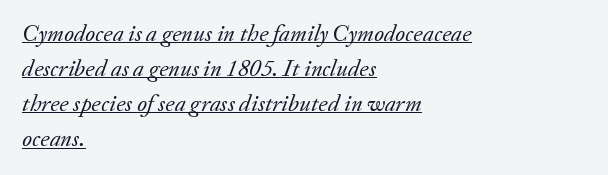
Letters have the restrained weight of plain body copy at most. Quick note: interline space is typical. When letters slant like this, we call the style italic. Horizontal alignment here is leftward, the default for most running prose.
